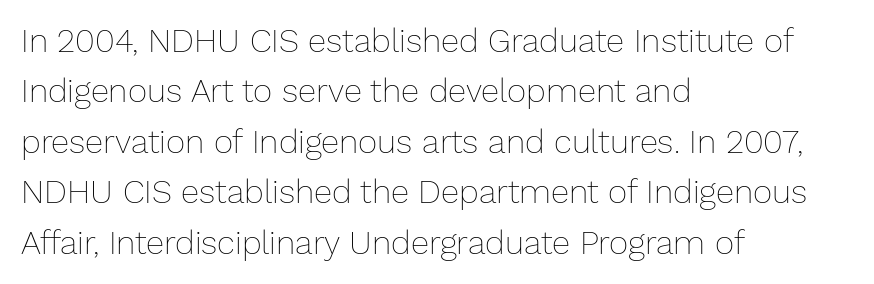
Q: Is the text bold? A: No.
Q: Is the text italic (slanted)? A: No, it is upright.
Q: Is the text underlined? A: No.
Q: How is the paragraph aligned? A: Left-aligned.
Q: Is the spacing between letters normal or unusually wide? A: Normal.
Q: Is the spacing between lines tight, normal or loose? A: Normal.
Q: Width (condensed, normal, or wide)? A: Normal.
Q: Stroke contrast? A: Low.
Q: x-height? A: Medium.
Q: Monospaced? A: No.
